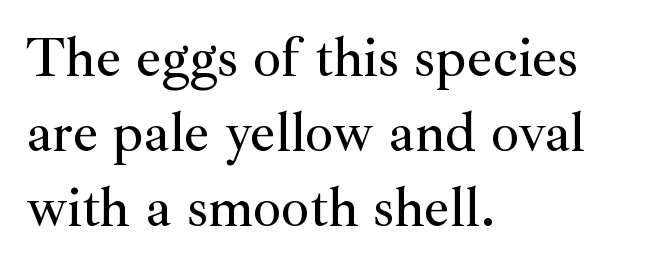
Q: Is the text italic (slanted)? A: No, it is upright.
Q: Is the typeface a serif or a sans-serif typeface? A: Serif.
Q: Is the text underlined? A: No.
Q: How is the paragraph aligned? A: Left-aligned.
Q: Is the spacing between letters normal or unusually wide? A: Normal.
Q: Is the spacing between lines tight, normal or loose? A: Normal.
Q: Width (condensed, normal, or wide)? A: Normal.
Q: Stroke contrast? A: Medium.
Q: x-height? A: Small.
Q: Monospaced? A: No.
